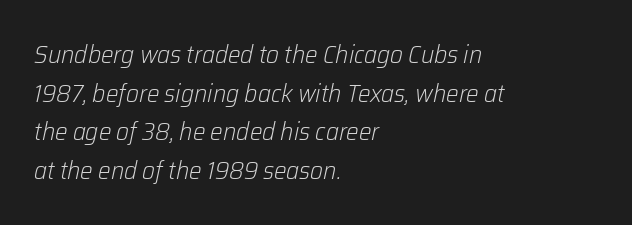
Look at the tracking — it's just the regular setting, nothing added. Yep, that's italic — everything's leaning. In CSS terms this would be text-align: left. The area under the type is left untouched. Is the type heavy? It reads as light-to-regular instead. Regular leading.
